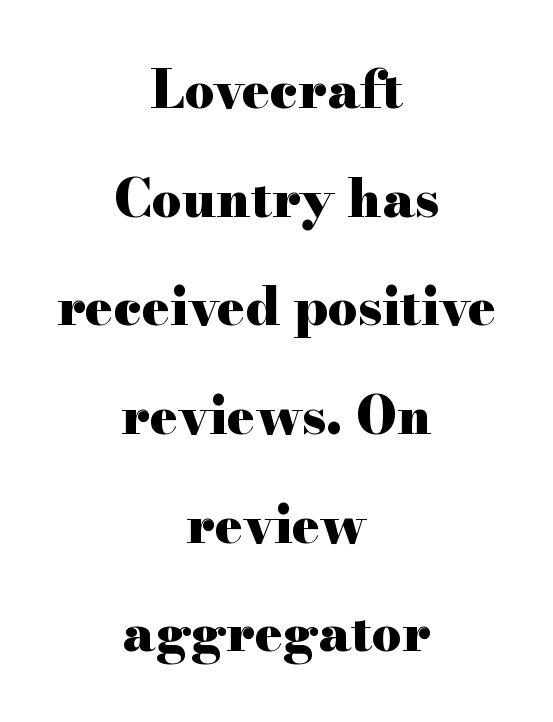
{"serif": "yes", "italic": "no", "bold": "yes", "weight": "heavy", "width": "wide", "stroke_contrast": "high", "x_height": "small", "monospaced": "no", "underline": "no", "align": "center", "line_spacing": "loose", "line_spacing_ratio": 2.09, "letter_spacing": "normal", "letter_spacing_em": 0.0, "glyph_px": 52}
